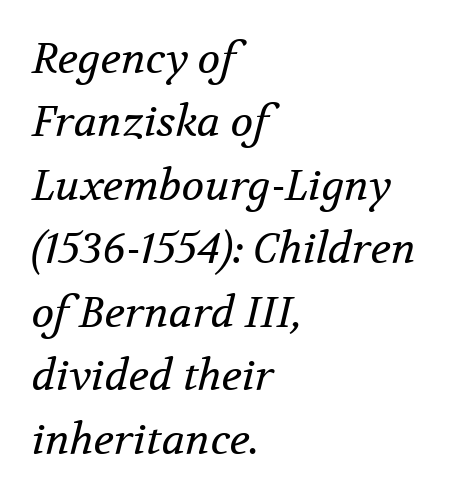
The image shows 42 px regular-weight serif type, italic (leaning right); set left-aligned, normal line spacing (1.51x), normal letter spacing, not underlined; medium stroke contrast and a medium x-height.
